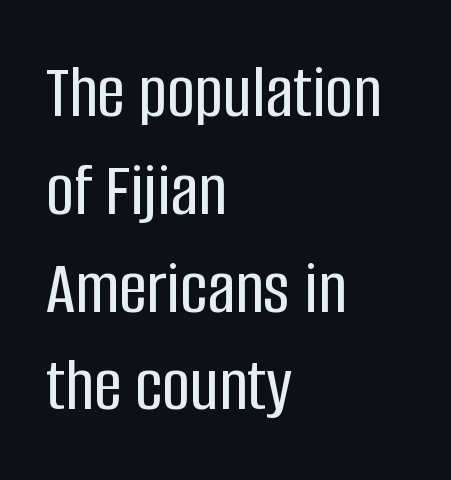
{"serif": "no", "italic": "no", "width": "condensed", "stroke_contrast": "low", "x_height": "large", "monospaced": "no", "underline": "no", "align": "left", "line_spacing": "normal", "line_spacing_ratio": 1.27, "letter_spacing": "normal", "letter_spacing_em": 0.0, "glyph_px": 77}
